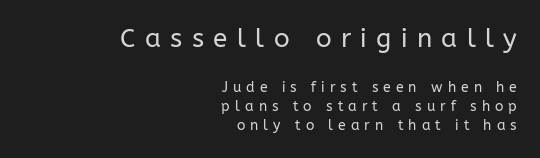
Type without underlining. The lettering holds an erect, upright posture throughout. Larger block? The one above; the one below is distinctly smaller. Ink coverage per letter is moderate at most.
